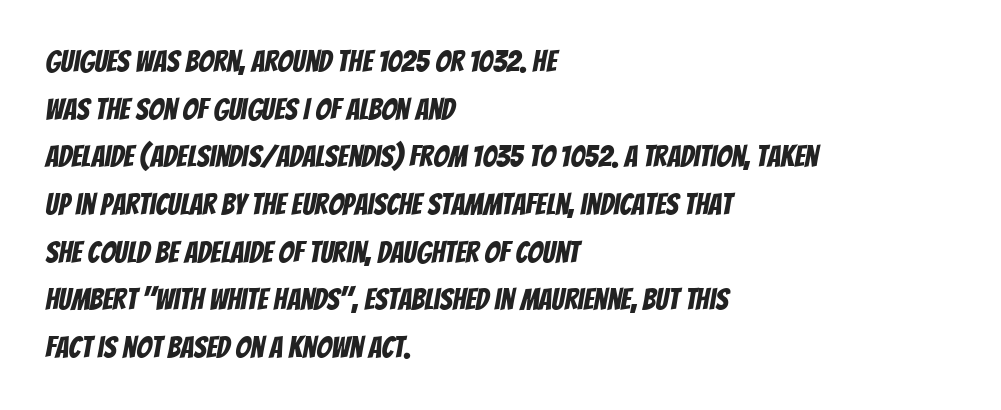
The image shows 30 px condensed sans-serif type; set left-aligned, normal line spacing (1.59x), normal letter spacing, not underlined; low stroke contrast and a large x-height.
